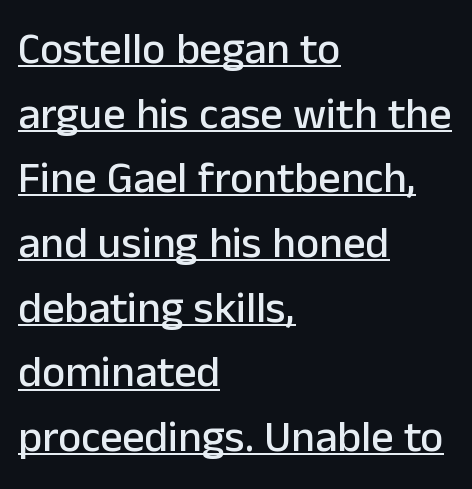
Underline: present. All the whitespace from short lines collects on the right. The glyphs in this specimen are sans serif. The rows are spaced the way most documents space them.
